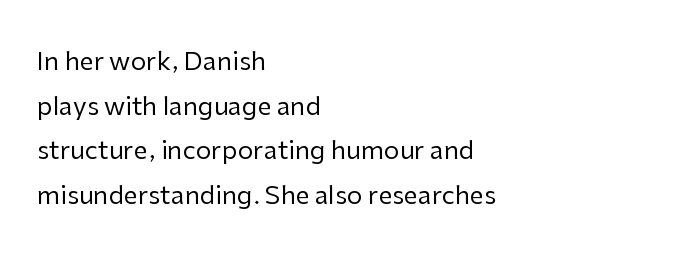
The image shows 25 px text type, upright; set left-aligned, line spacing 1.79x, normal letter spacing, not underlined.
